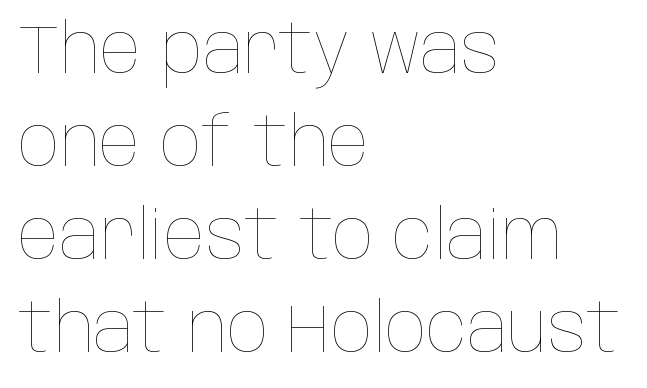
Q: Is the text bold? A: No.
Q: Is the text italic (slanted)? A: No, it is upright.
Q: Is the text underlined? A: No.
Q: How is the paragraph aligned? A: Left-aligned.
Q: Is the spacing between letters normal or unusually wide? A: Normal.
Q: Is the spacing between lines tight, normal or loose? A: Normal.
Q: Width (condensed, normal, or wide)? A: Condensed.
Q: Stroke contrast? A: Low.
Q: x-height? A: Large.
Q: Monospaced? A: No.
